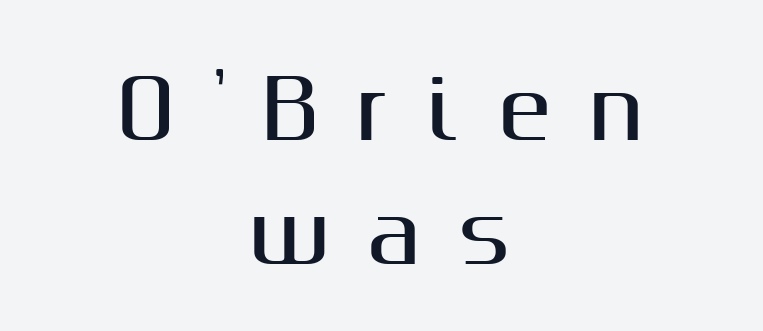
Decoration check: the copy has no underline. Students, observe: this is what conventionally led text looks like. The letters are spread apart with noticeably loose tracking. This sample has the flowing, uneven cadence of proportional lettering. Vertical strokes here are truly vertical.
